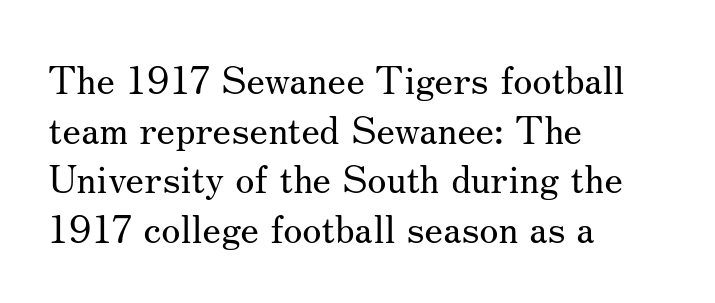
Q: Is the text bold? A: No.
Q: Is the text italic (slanted)? A: No, it is upright.
Q: Is the typeface a serif or a sans-serif typeface? A: Serif.
Q: Is the text underlined? A: No.
Q: How is the paragraph aligned? A: Left-aligned.
Q: Is the spacing between letters normal or unusually wide? A: Normal.
Q: Is the spacing between lines tight, normal or loose? A: Normal.
Q: Width (condensed, normal, or wide)? A: Normal.
Q: Stroke contrast? A: Medium.
Q: x-height? A: Small.
Q: Monospaced? A: No.
